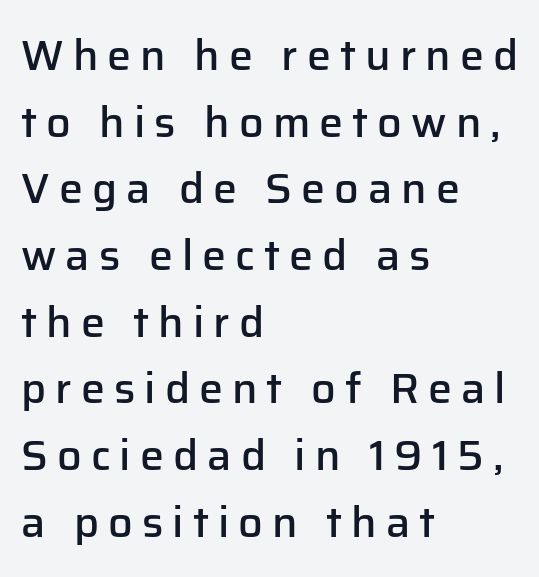
The image shows 43 px semibold sans-serif type, upright; set left-aligned, normal line spacing (1.55x), unusually wide letter spacing (+0.21 em), not underlined; low stroke contrast and a medium x-height.
